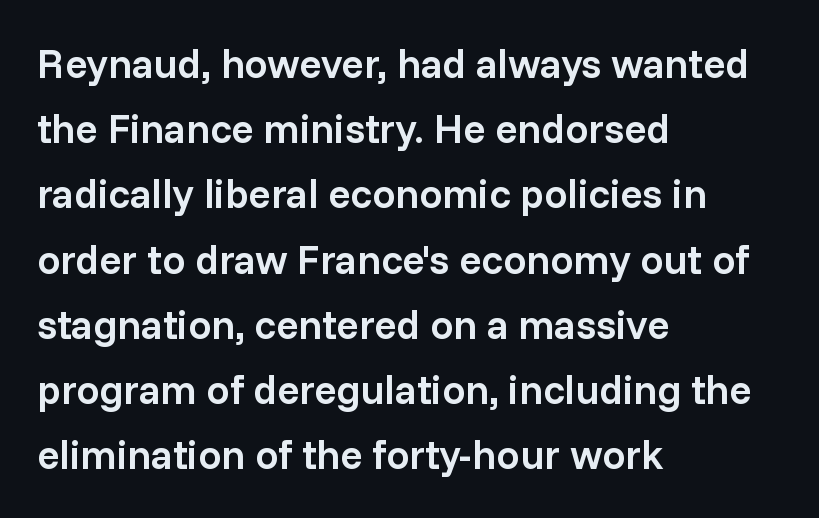
Varying glyph widths throughout — classic text-font behaviour. This rendering uses left alignment, leaving the right contour irregular. The type family on display is of the sans-serif kind. Characters remain perfectly vertical along every line. Standard letterfit; no display-style spreading of the glyphs.
